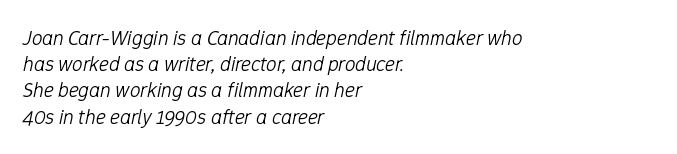
Q: Is the text bold? A: No.
Q: Is the text italic (slanted)? A: Yes, it leans right by about 12 degrees.
Q: Is the text underlined? A: No.
Q: How is the paragraph aligned? A: Left-aligned.
Q: Is the spacing between letters normal or unusually wide? A: Normal.
Q: Is the spacing between lines tight, normal or loose? A: Normal.
